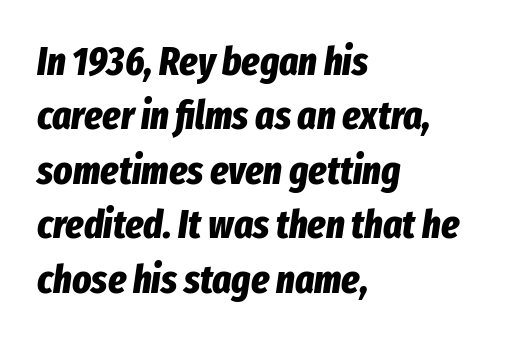
Q: Is the text bold? A: Yes.
Q: Is the text italic (slanted)? A: Yes, it leans right by about 8 degrees.
Q: Is the text underlined? A: No.
Q: How is the paragraph aligned? A: Left-aligned.
Q: Is the spacing between letters normal or unusually wide? A: Normal.
Q: Is the spacing between lines tight, normal or loose? A: Normal.
Q: Width (condensed, normal, or wide)? A: Condensed.
Q: Stroke contrast? A: Low.
Q: x-height? A: Medium.
Q: Monospaced? A: No.
